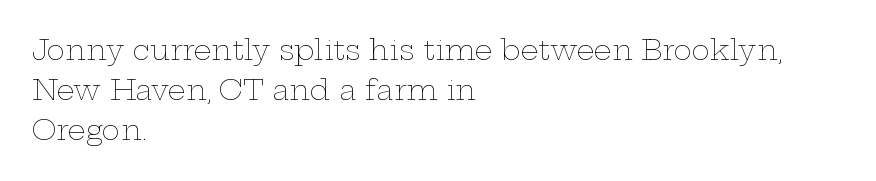
The image shows 28 px thin, wide type, upright; set left-aligned, normal line spacing (1.43x), normal letter spacing, not underlined; low stroke contrast and a medium x-height.
